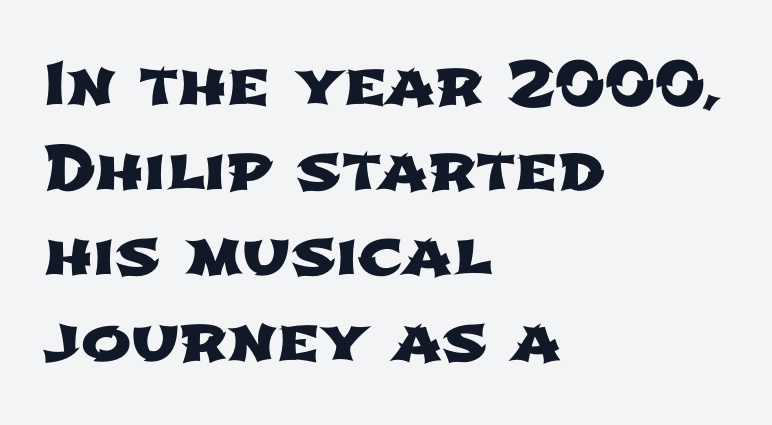
{"serif": "no", "width": "wide", "stroke_contrast": "low", "x_height": "medium", "monospaced": "no", "underline": "no", "align": "left", "line_spacing": "normal", "line_spacing_ratio": 1.42, "letter_spacing": "normal", "letter_spacing_em": 0.0, "glyph_px": 60}
